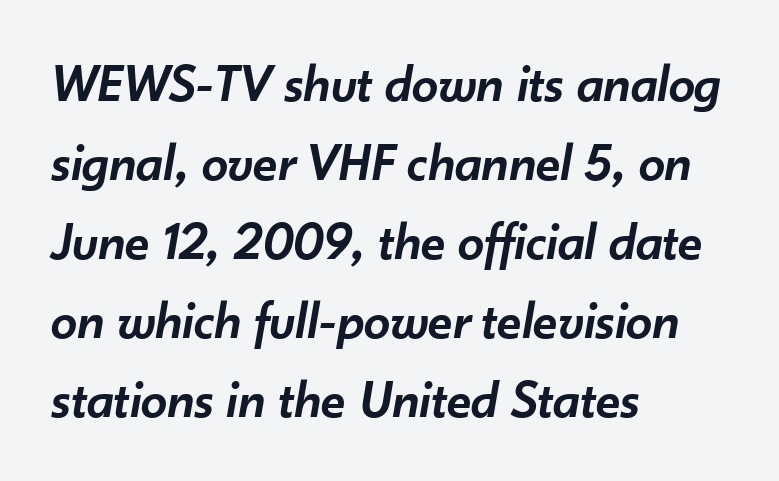
{"italic": "yes", "lean": "right", "slant_degrees": 10, "bold": "semi", "weight": "semibold", "width": "normal", "stroke_contrast": "low", "x_height": "small", "monospaced": "no", "underline": "no", "align": "left", "line_spacing": "normal", "line_spacing_ratio": 1.49, "letter_spacing": "normal", "letter_spacing_em": 0.0, "glyph_px": 53}
